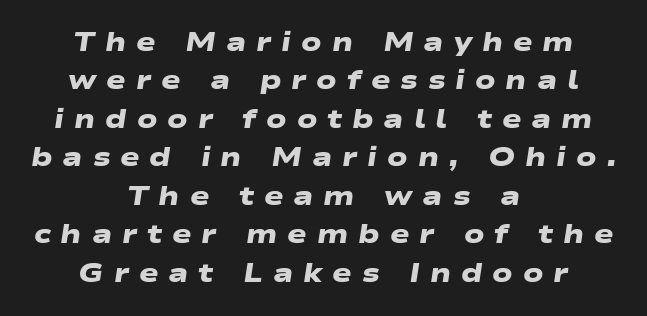
The image shows 26 px bold type; set centered, normal line spacing (1.48x), unusually wide letter spacing (+0.38 em), not underlined.
